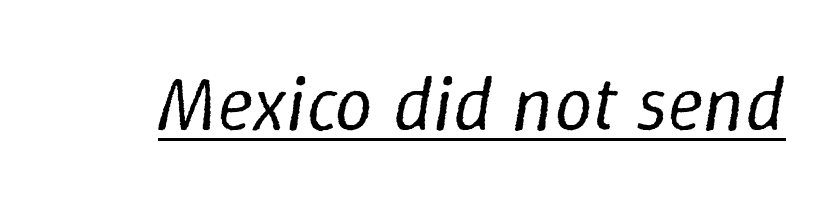
The image shows 77 px regular-weight type, italic (leaning right); set normal letter spacing, underlined; low stroke contrast and a medium x-height.
